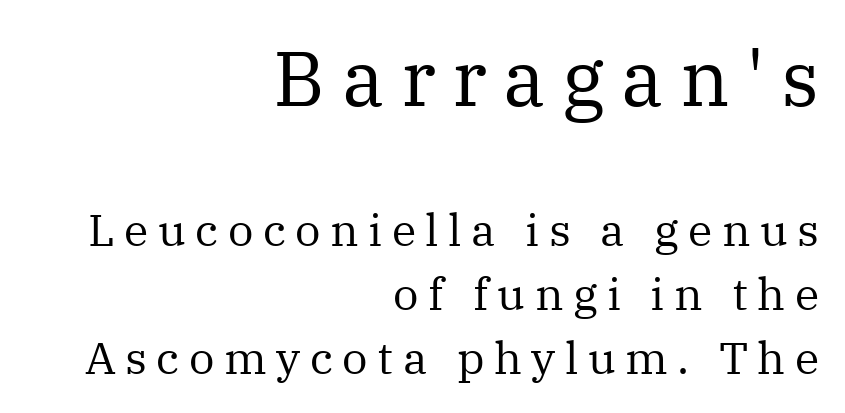
Italic: no, the glyphs are upright roman. Serif or sans? Serif — the stroke terminals have little feet. The passage shown begins with its larger block and ends with its smaller one. Do the characters align in a grid? No, the font is proportional. A typesetter would call this heavily tracked-out type.
